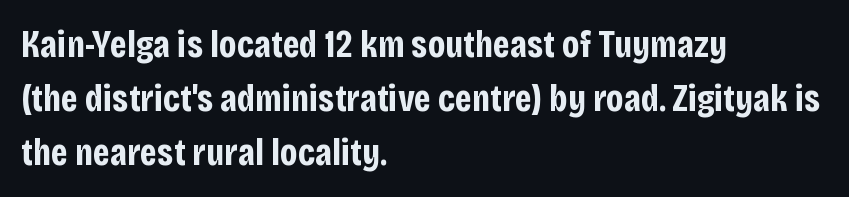
The image shows 38 px bold, condensed sans-serif type, upright; set left-aligned, normal line spacing (1.42x), normal letter spacing, not underlined; low stroke contrast and a large x-height.
